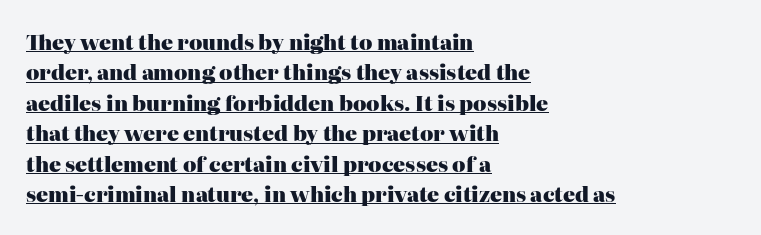
The lines are quadded left. The line-height multiplier appears to be the usual default. Every stem runs plumb, perpendicular to the baseline. The passage shown has conventional tracking throughout.
